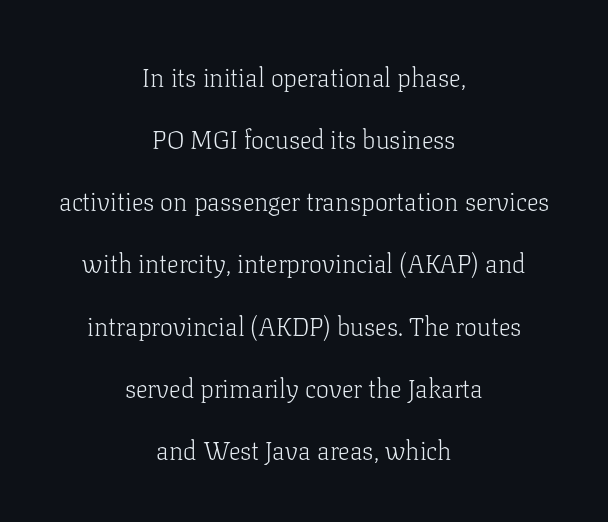
The image shows 26 px text type, upright; set centered, loose line spacing (2.39x), normal letter spacing, not underlined.
